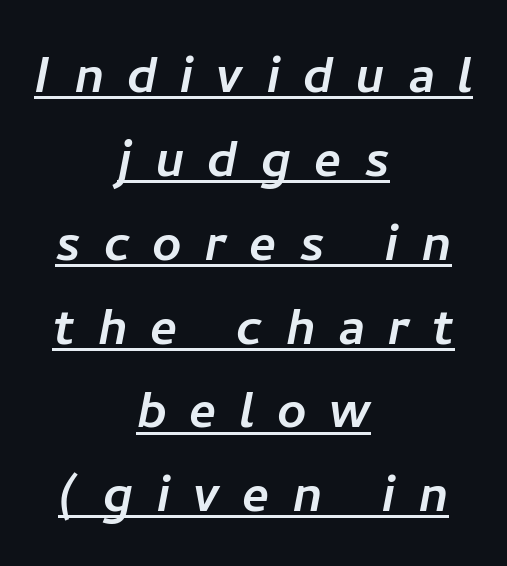
The face used here is proportionally spaced, like ordinary book or web type. Notice how a bar underscores the lettering throughout. Characters follow at a spacing far wider than the type designer built in. A typesetter would call this leading conventional body-copy spacing.
